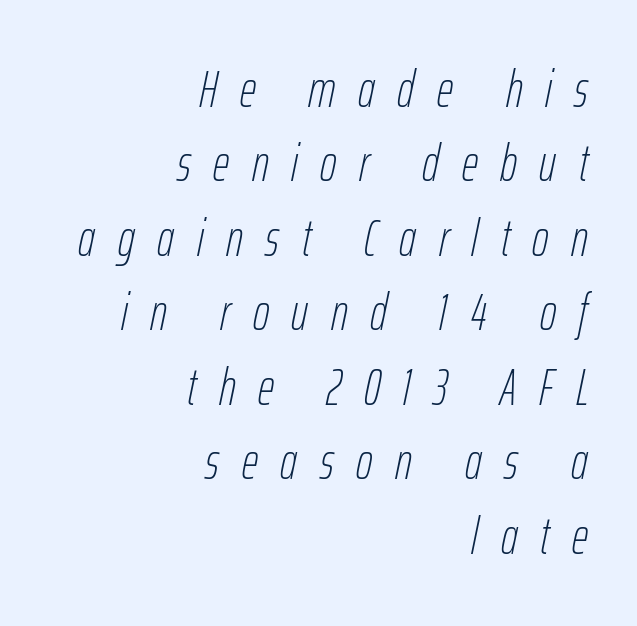
Q: Is the text bold? A: No.
Q: Is the text italic (slanted)? A: Yes, it leans right by about 12 degrees.
Q: Is the text underlined? A: No.
Q: How is the paragraph aligned? A: Right-aligned.
Q: Is the spacing between letters normal or unusually wide? A: Unusually wide.
Q: Is the spacing between lines tight, normal or loose? A: Normal.
Q: Width (condensed, normal, or wide)? A: Condensed.
Q: Stroke contrast? A: Low.
Q: x-height? A: Medium.
Q: Monospaced? A: No.
